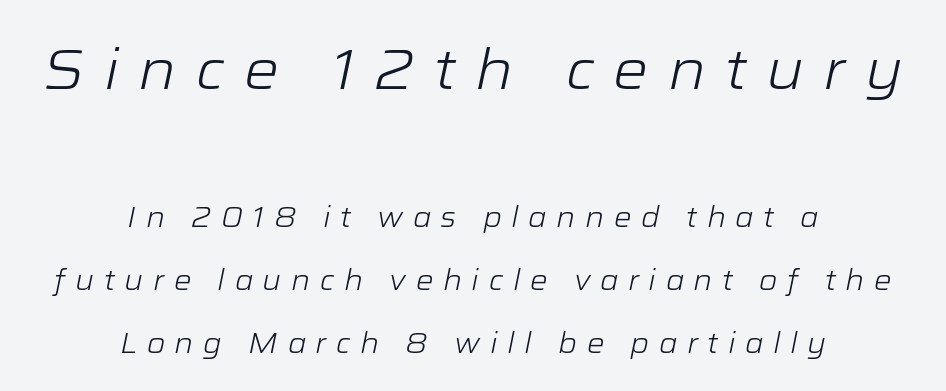
This reads as an unemphasized weight, regular at the heaviest. The letterforms stand isolated, each surrounded by extra space. Note the varied advance widths — an 'i' is clearly narrower than an 'm'. This is oblique type, the kind used for emphasis or titles. The passage is arranged like a title page — every line centered. The designer dialed line spacing up above the default.
